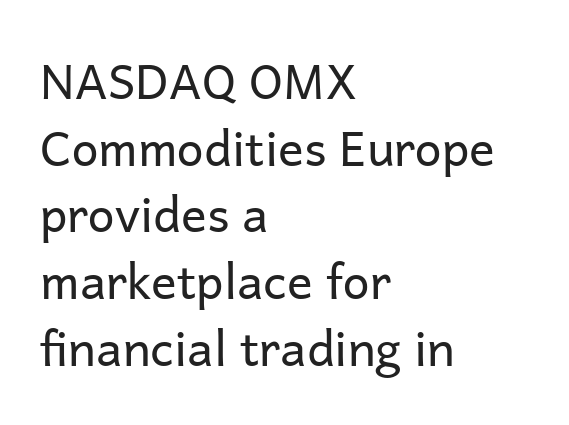
The image shows 48 px regular-weight sans-serif type, upright; set left-aligned, normal line spacing (1.39x), normal letter spacing, not underlined; low stroke contrast and a medium x-height.
